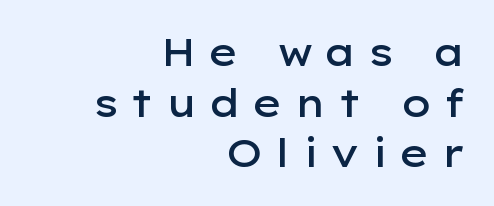
Q: Is the text bold? A: Semi-bold.
Q: Is the text italic (slanted)? A: No, it is upright.
Q: Is the typeface a serif or a sans-serif typeface? A: Sans-serif.
Q: Is the text underlined? A: No.
Q: How is the paragraph aligned? A: Right-aligned.
Q: Is the spacing between letters normal or unusually wide? A: Unusually wide.
Q: Is the spacing between lines tight, normal or loose? A: Normal.
Q: Width (condensed, normal, or wide)? A: Wide.
Q: Stroke contrast? A: Low.
Q: x-height? A: Medium.
Q: Monospaced? A: No.
